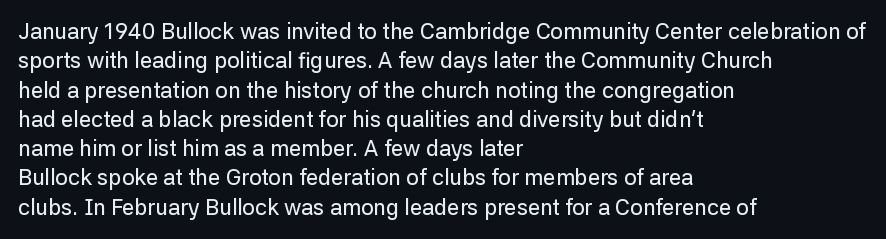
Glyph-to-glyph distance matches everyday printed text. If you drew a ruler down the left edge, every line would touch it. The letters stand upright; this is a roman face. No word sits above an underline. The line-height multiplier appears to be the usual default.
